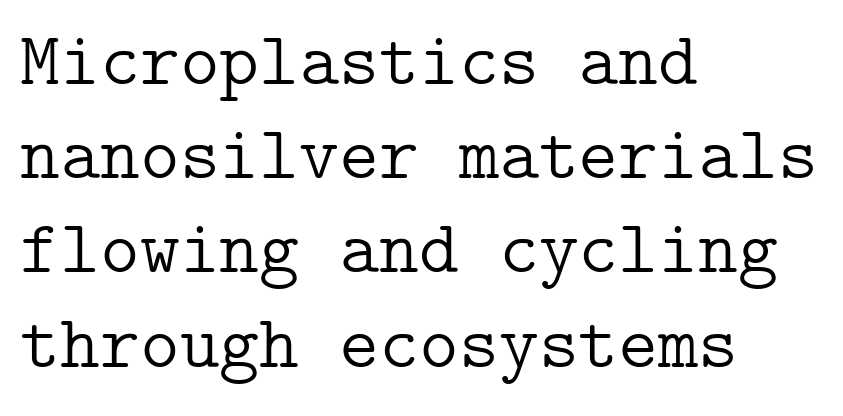
{"serif": "yes", "italic": "no", "bold": "no", "weight": "light", "width": "normal", "stroke_contrast": "low", "x_height": "medium", "underline": "no", "align": "left", "line_spacing_ratio": 1.24, "letter_spacing": "normal", "letter_spacing_em": 0.0, "glyph_px": 76}
